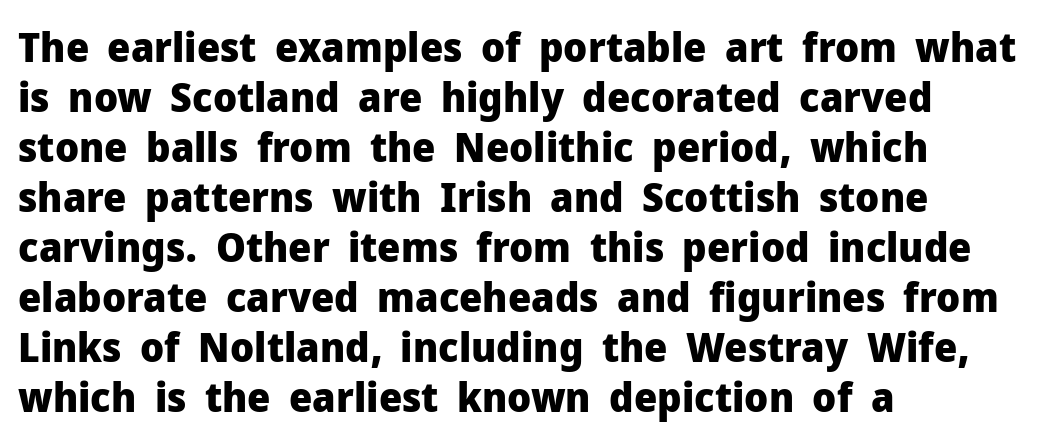
{"serif": "no", "italic": "no", "bold": "yes", "weight": "heavy", "width": "normal", "stroke_contrast": "low", "x_height": "medium", "monospaced": "no", "underline": "no", "align": "left", "line_spacing_ratio": 1.22, "letter_spacing": "normal", "letter_spacing_em": 0.0, "glyph_px": 41}
